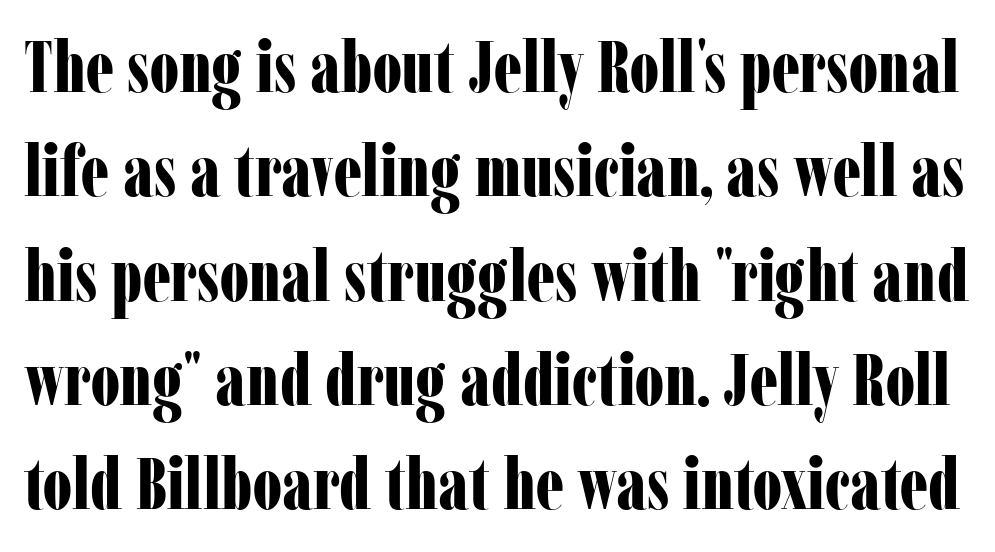
Q: Is the text bold? A: Yes.
Q: Is the text italic (slanted)? A: No, it is upright.
Q: Is the typeface a serif or a sans-serif typeface? A: Serif.
Q: Is the text underlined? A: No.
Q: Is the spacing between letters normal or unusually wide? A: Normal.
Q: Is the spacing between lines tight, normal or loose? A: Normal.
Q: Width (condensed, normal, or wide)? A: Condensed.
Q: Stroke contrast? A: Low.
Q: x-height? A: Medium.
Q: Monospaced? A: No.
